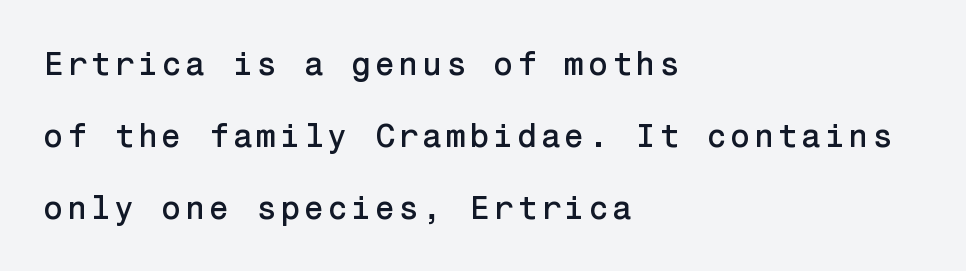
Beneath every word, the page is bare. Each line starts at the same left margin while the right side varies. Is there much room between lines? Yes — plenty of vertical air separates them. Observe the absence of serifs on each vertical stroke in this sample.
